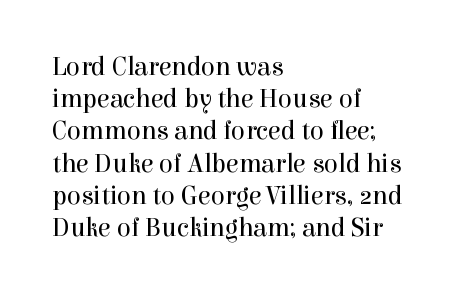
No letter is thick-stroked: the sample isn't bold. The lettering stays uniformly vertical, giving the passage a roman look. This sample uses plain, unmodified letter spacing. These lines stack with their left ends in a neat column. The gap between lines stays unmarked.
